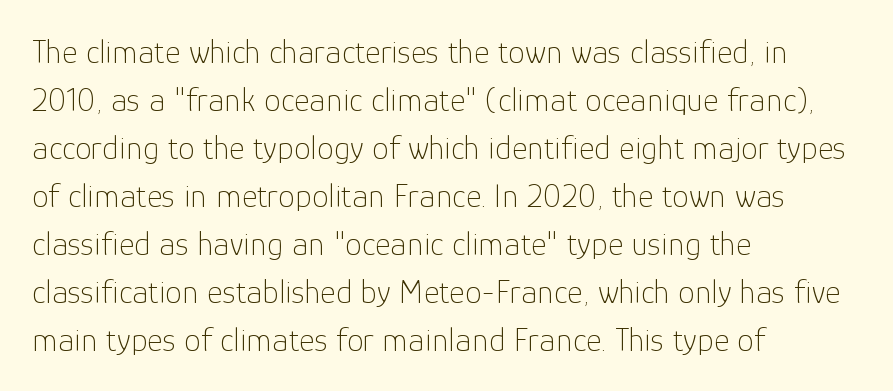
{"serif": "no", "italic": "no", "bold": "no", "weight": "thin", "width": "normal", "stroke_contrast": "low", "x_height": "medium", "monospaced": "no", "underline": "no", "align": "left", "line_spacing": "normal", "line_spacing_ratio": 1.41, "letter_spacing": "normal", "letter_spacing_em": 0.0, "glyph_px": 34}
